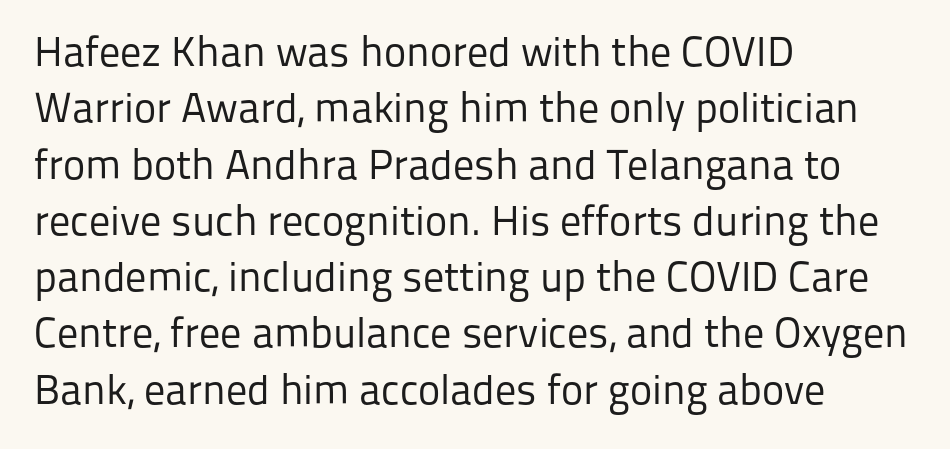
The image shows 42 px regular-weight sans-serif type, upright; set left-aligned, normal line spacing (1.34x), normal letter spacing, not underlined; low stroke contrast and a medium x-height.
